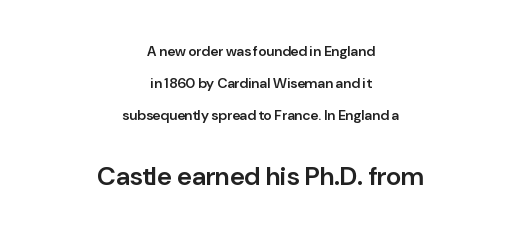
These lines carry some extra weight — a demibold, not a full bold. The paragraph has two soft edges and a firm central axis. The lettering holds an erect, upright posture throughout. In this sample the second text group is rendered at the bigger scale.
